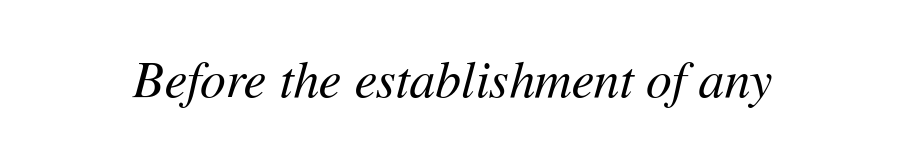
Q: Is the text bold? A: No.
Q: Is the text italic (slanted)? A: Yes, it leans right by about 11 degrees.
Q: Is the text underlined? A: No.
Q: Is the spacing between letters normal or unusually wide? A: Normal.
Q: Width (condensed, normal, or wide)? A: Normal.
Q: Stroke contrast? A: Medium.
Q: x-height? A: Medium.
Q: Monospaced? A: No.
